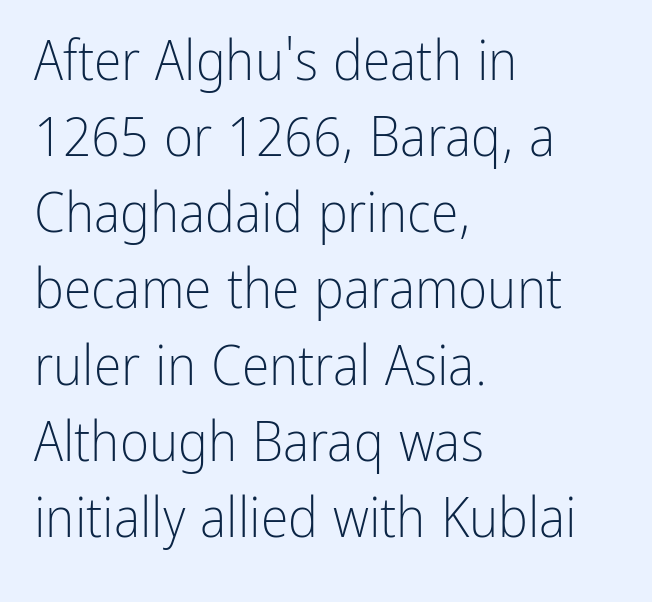
Layout note: lines flush left. Observe the absence of serifs on each vertical stroke in this sample. The characters are drawn with everyday or finer stroke widths. The space directly below the letters is spotless. Style check: upright.
